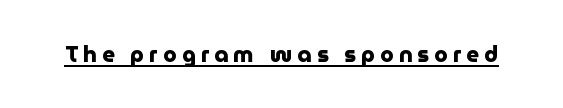
I'd describe the lettering as bold — thick and assertive. In designer terms, the underline attribute is active on this setting. Notice how the stems are strictly vertical — no italics here. Students, note that the glyphs here are deliberately spaced far apart.
